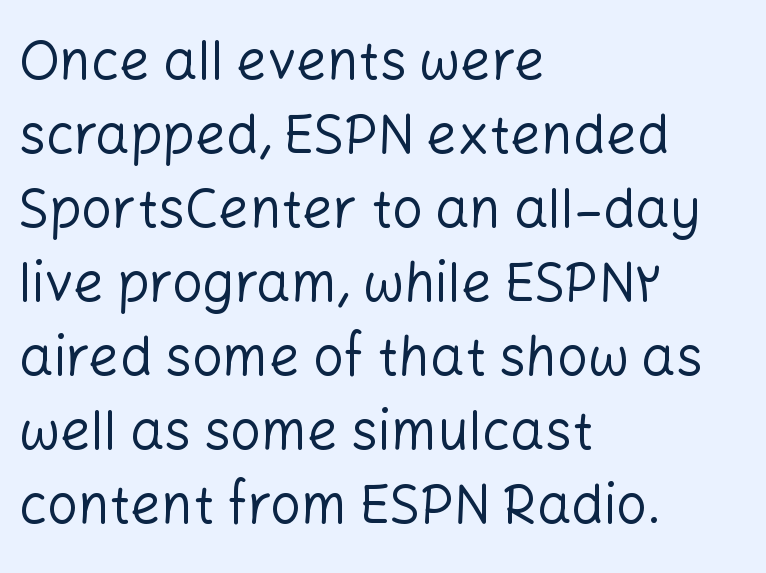
The image shows 54 px regular-weight sans-serif type, upright; set left-aligned, normal line spacing (1.37x), normal letter spacing, not underlined; low stroke contrast and a medium x-height.
